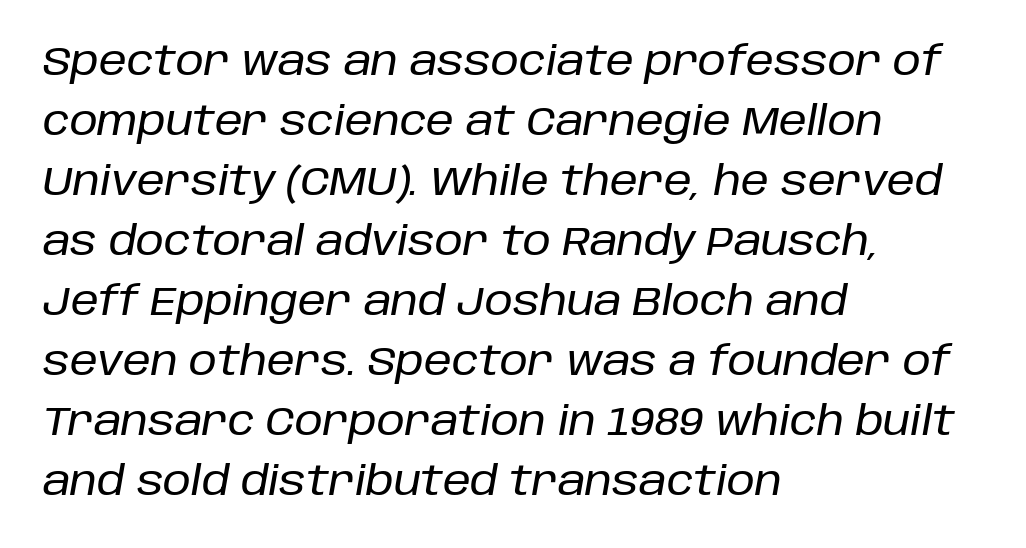
Varying glyph widths throughout — classic text-font behaviour. Layout note: lines flush left. This is oblique type, the kind used for emphasis or titles. The space directly below the letters is spotless. The line-height multiplier appears to be the usual default.
